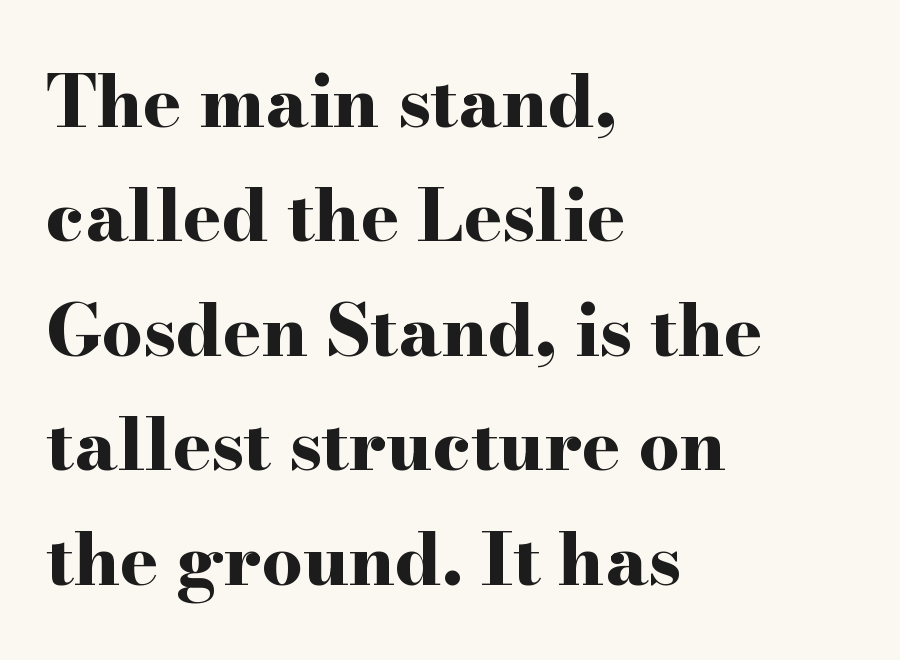
{"serif": "yes", "italic": "no", "bold": "yes", "weight": "bold", "width": "wide", "stroke_contrast": "high", "x_height": "small", "monospaced": "no", "underline": "no", "align": "left", "line_spacing": "normal", "line_spacing_ratio": 1.59, "letter_spacing": "normal", "letter_spacing_em": 0.0, "glyph_px": 72}
